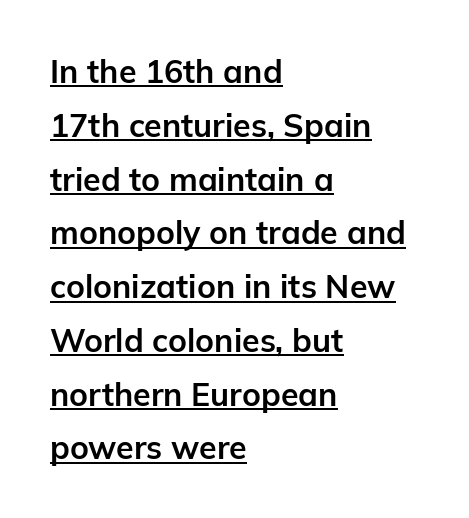
The image shows 32 px bold sans-serif type, upright; set left-aligned, normal line spacing (1.68x), normal letter spacing, underlined; low stroke contrast and a medium x-height.
